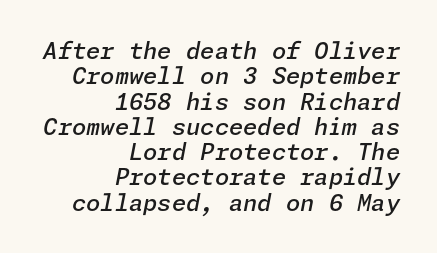
The image shows 23 px text type, italic (leaning right); set right-aligned, tight line spacing (1.1x), normal letter spacing, not underlined.
